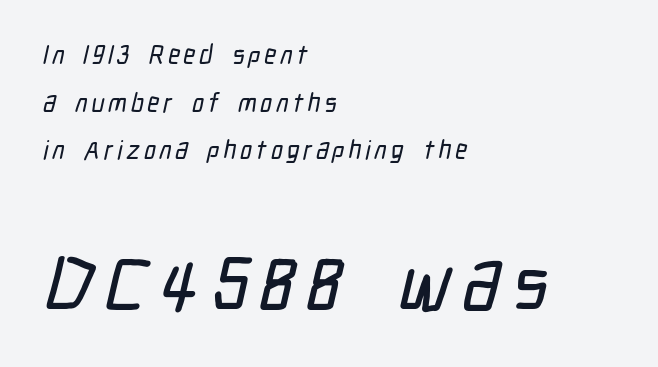
To sum up the face: it is a sans, with no serifs. Two sizes are in play, and the larger belongs to the second block. Letters rest on an invisible, unmarked baseline. The typesetter chose a ragged-right arrangement here. The face used here is proportionally spaced, like ordinary book or web type.
